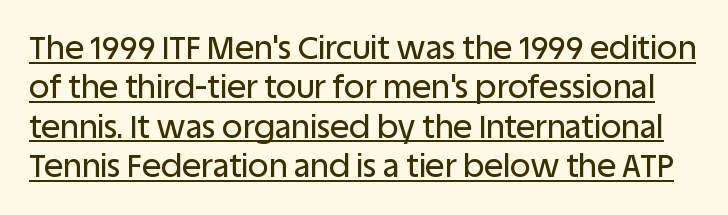
The image shows 32 px sans-serif type, upright; set line spacing 1.23x, normal letter spacing, underlined; low stroke contrast and a large x-height.
